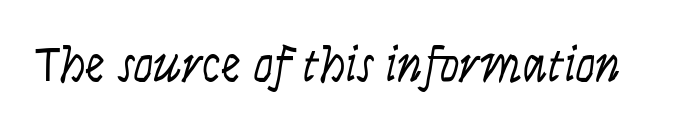
{"serif": "no", "bold": "no", "weight": "light", "width": "condensed", "stroke_contrast": "low", "x_height": "large", "monospaced": "no", "underline": "no", "letter_spacing": "normal", "letter_spacing_em": 0.0, "glyph_px": 50}
